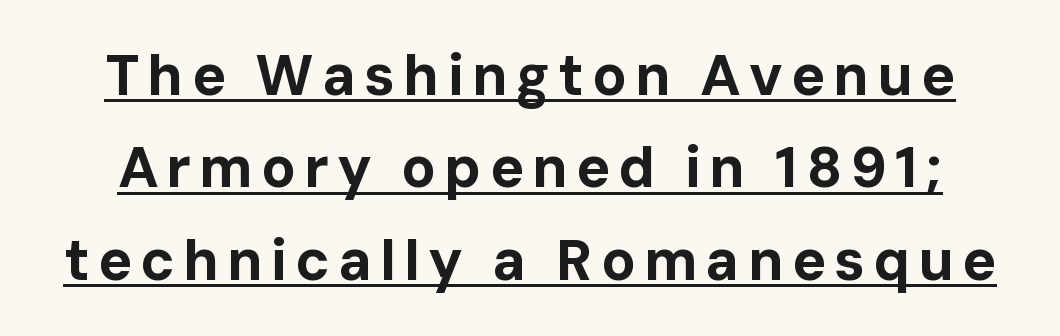
{"serif": "no", "italic": "no", "bold": "yes", "weight": "bold", "width": "normal", "stroke_contrast": "low", "x_height": "medium", "monospaced": "no", "underline": "yes", "line_spacing": "normal", "line_spacing_ratio": 1.62, "glyph_px": 57}
